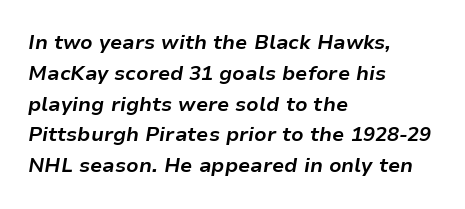
The zone under the glyphs is completely vacant. Italic: yes, the glyphs are oblique. Short and long lines alike share a common starting point at left. Students, observe: this is what conventionally led text looks like. Bold? Absolutely — the strokes are thick and heavy.
